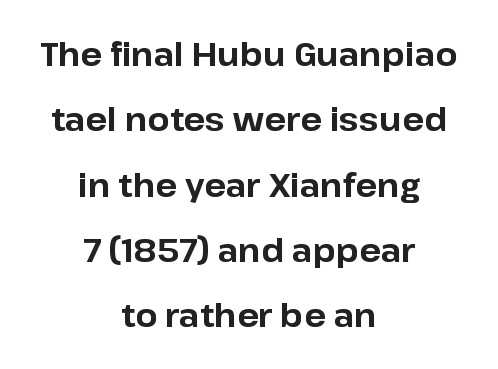
There is no visible air inserted between adjacent glyphs. Designer's note — italics off, roman on. Centered paragraph, ragged on both sides. The font is running at its bold setting.
